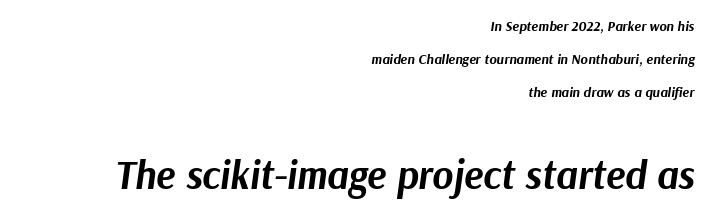
Q: Is the text bold? A: Yes.
Q: Is the text italic (slanted)? A: Yes, it leans right by about 9 degrees.
Q: Is the text underlined? A: No.
Q: How is the paragraph aligned? A: Right-aligned.
Q: Is the spacing between letters normal or unusually wide? A: Normal.
Q: Is the spacing between lines tight, normal or loose? A: Loose.
Q: Which block of text is set in a larger size, the first (top) or the second (bottom)? A: The second (bottom) one.
Q: Width (condensed, normal, or wide)? A: Normal.
Q: Stroke contrast? A: Medium.
Q: x-height? A: Medium.
Q: Monospaced? A: No.
